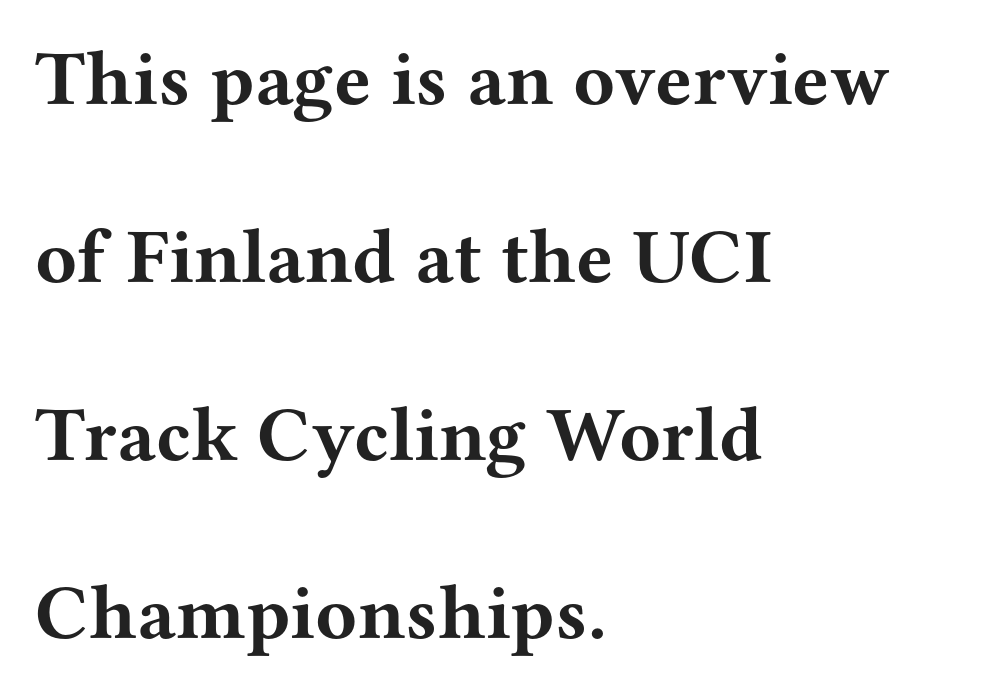
Q: Is the text bold? A: Yes.
Q: Is the text italic (slanted)? A: No, it is upright.
Q: Is the typeface a serif or a sans-serif typeface? A: Serif.
Q: Is the text underlined? A: No.
Q: How is the paragraph aligned? A: Left-aligned.
Q: Is the spacing between letters normal or unusually wide? A: Normal.
Q: Is the spacing between lines tight, normal or loose? A: Loose.
Q: Width (condensed, normal, or wide)? A: Wide.
Q: Stroke contrast? A: Medium.
Q: x-height? A: Medium.
Q: Monospaced? A: No.
